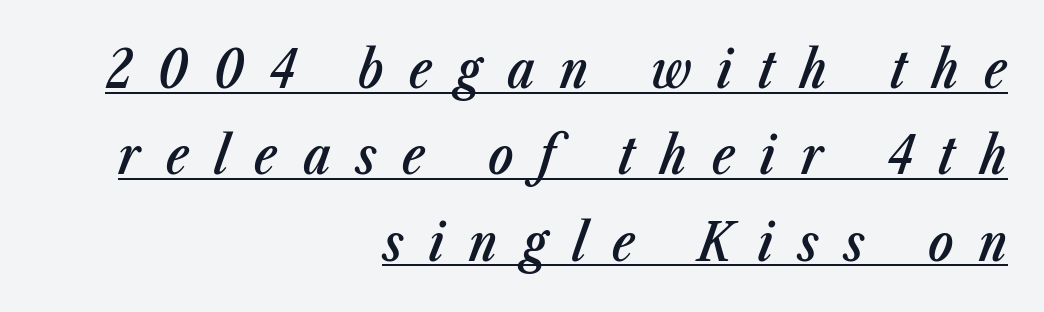
{"italic": "yes", "lean": "right", "slant_degrees": 23, "bold": "semi", "weight": "semibold", "width": "condensed", "stroke_contrast": "low", "x_height": "medium", "monospaced": "no", "underline": "yes", "align": "right", "line_spacing": "normal", "line_spacing_ratio": 1.66, "letter_spacing": "wide", "letter_spacing_em": 0.49, "glyph_px": 52}
